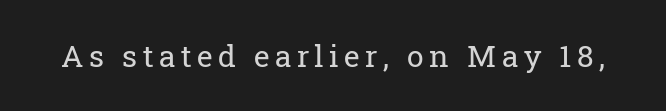
{"serif": "yes", "italic": "no", "bold": "no", "weight": "regular", "width": "normal", "stroke_contrast": "low", "x_height": "medium", "monospaced": "no", "underline": "no", "glyph_px": 30}
